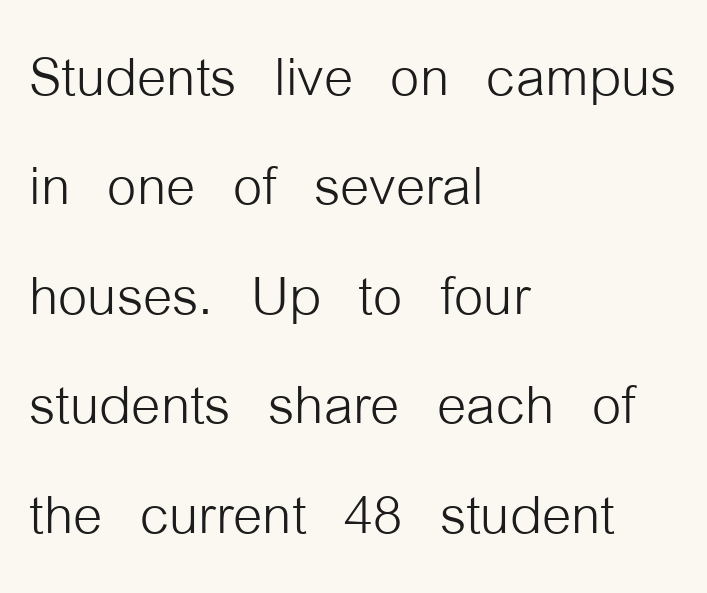
The image shows 75 px light, condensed sans-serif type, upright; set left-aligned, normal line spacing (1.46x), normal letter spacing, not underlined; low stroke contrast and a medium x-height.
